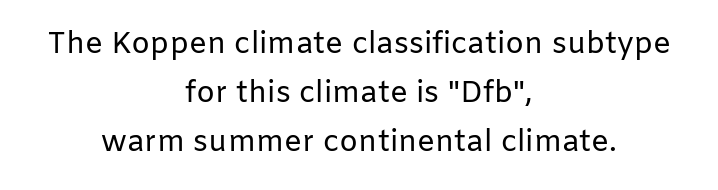
The image shows 30 px regular-weight sans-serif type, upright; set centered, normal line spacing (1.64x), normal letter spacing, not underlined; low stroke contrast and a medium x-height.
